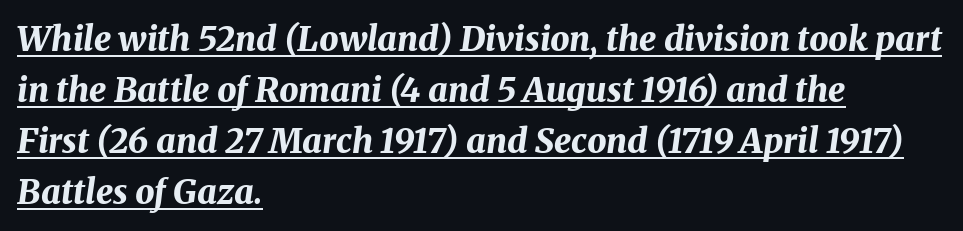
{"italic": "yes", "lean": "right", "slant_degrees": 8, "bold": "yes", "weight": "bold", "width": "normal", "stroke_contrast": "medium", "x_height": "medium", "monospaced": "no", "underline": "yes", "align": "left", "line_spacing": "normal", "line_spacing_ratio": 1.5, "letter_spacing": "normal", "letter_spacing_em": 0.0, "glyph_px": 34}
